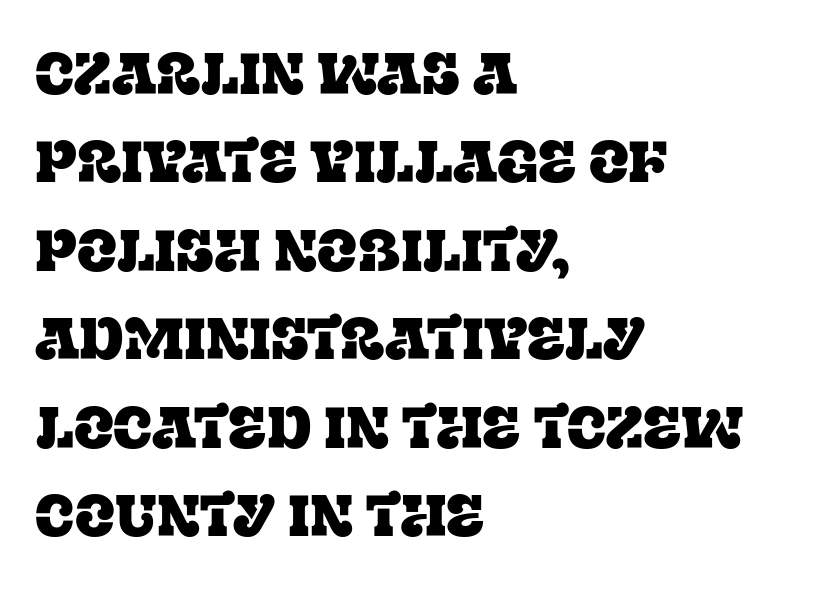
The image shows 59 px serif type, upright; set left-aligned, normal line spacing (1.5x), normal letter spacing, not underlined; low stroke contrast and a large x-height.
